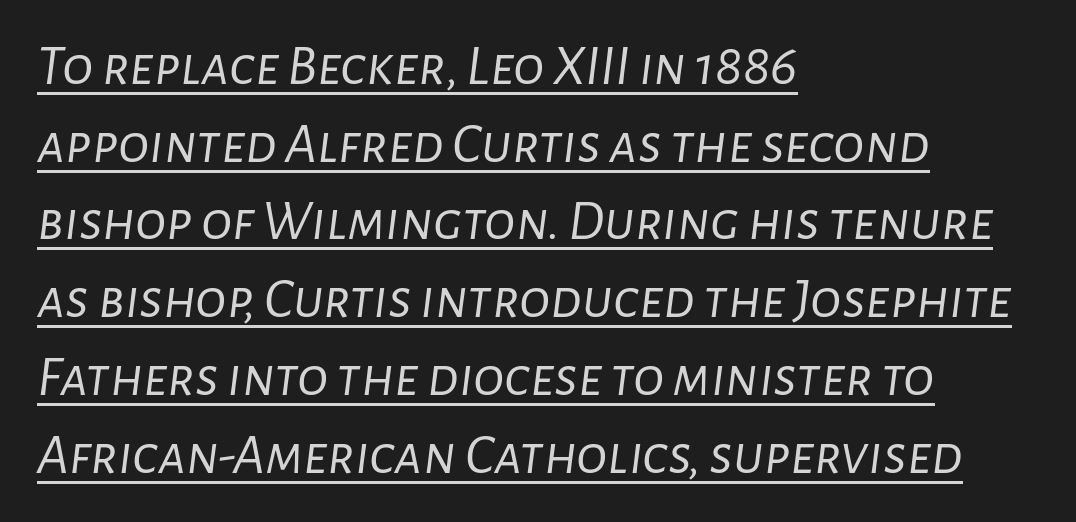
The text carries the slant typical of an italic or oblique font. This block has exactly the height ordinary leading produces. These glyphs show unthickened strokes, regular width or finer. Looks like regular typesetting: each glyph gets only the width it needs. Horizontal alignment here is leftward, the default for most running prose.
